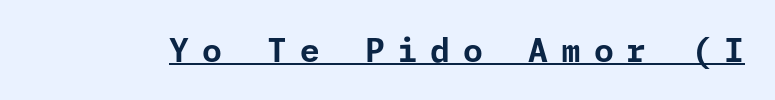
The image shows 32 px bold sans-serif type, upright; set unusually wide letter spacing (+0.4 em), underlined; low stroke contrast and a medium x-height.
